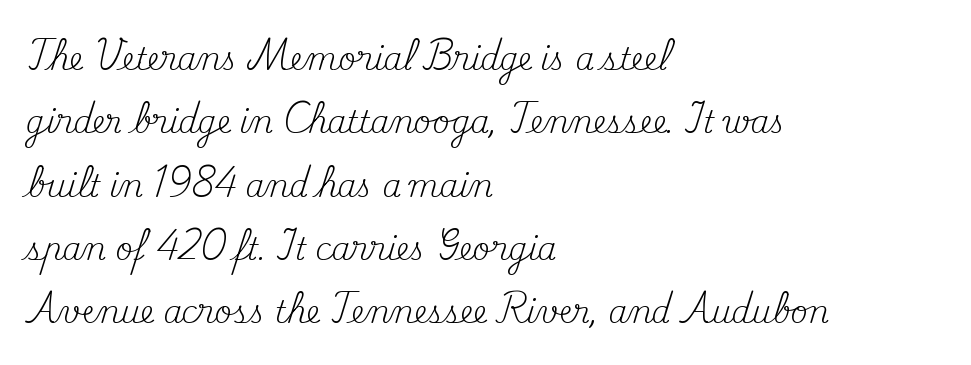
The image shows 30 px regular-weight serif type; set left-aligned, loose line spacing (2.11x), normal letter spacing, not underlined; medium stroke contrast and a small x-height.
